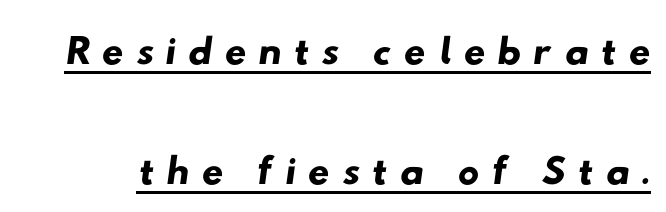
Q: Is the typeface a serif or a sans-serif typeface? A: Sans-serif.
Q: Is the text underlined? A: Yes.
Q: Is the spacing between lines tight, normal or loose? A: Loose.
Q: Width (condensed, normal, or wide)? A: Wide.
Q: Stroke contrast? A: Low.
Q: x-height? A: Small.
Q: Monospaced? A: No.
